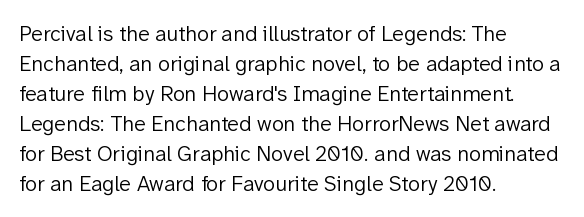
The image shows 22 px text type, upright; set left-aligned, normal line spacing (1.36x), normal letter spacing, not underlined.
